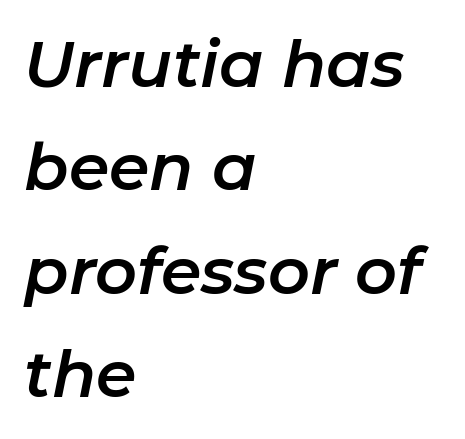
The image shows 65 px text type, italic (leaning right); set left-aligned, normal line spacing (1.59x), normal letter spacing, not underlined; low stroke contrast and a medium x-height.
